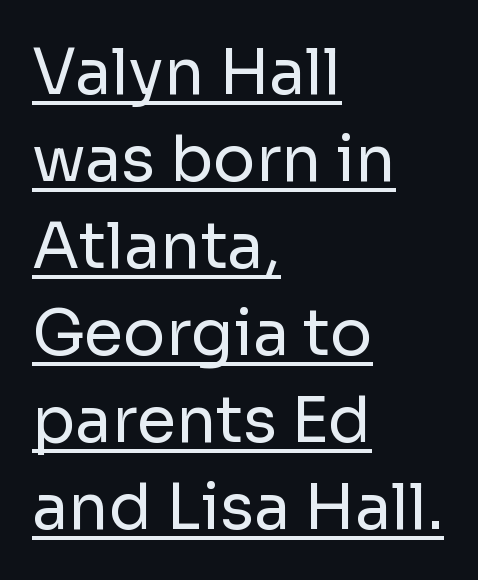
The image shows 63 px regular-weight sans-serif type, upright; set left-aligned, normal line spacing (1.38x), normal letter spacing, underlined; low stroke contrast and a medium x-height.
